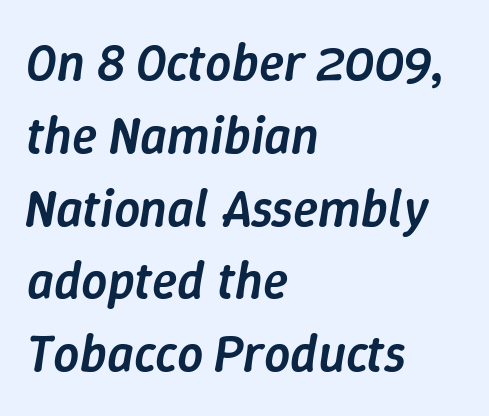
Q: Is the text bold? A: Semi-bold.
Q: Is the text italic (slanted)? A: Yes, it leans right by about 9 degrees.
Q: Is the text underlined? A: No.
Q: How is the paragraph aligned? A: Left-aligned.
Q: Is the spacing between letters normal or unusually wide? A: Normal.
Q: Is the spacing between lines tight, normal or loose? A: Normal.
Q: Width (condensed, normal, or wide)? A: Normal.
Q: Stroke contrast? A: Low.
Q: x-height? A: Medium.
Q: Monospaced? A: No.
